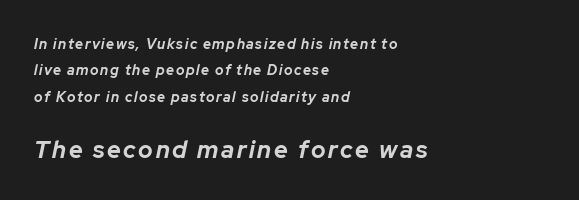
The image shows 24 px bold type, italic (leaning right); set left-aligned, line spacing 1.89x, not underlined; the second (bottom) block is 1.71x larger.
